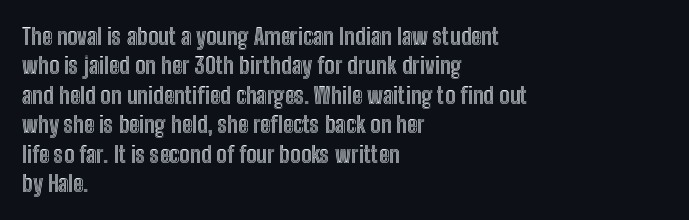
One-word summary of the alignment: left. Posture: vertical. The tracking reads as untouched default to a designer's eye. Each row of text sits above clean, open space. Does the leading feel generous? No, just average.
